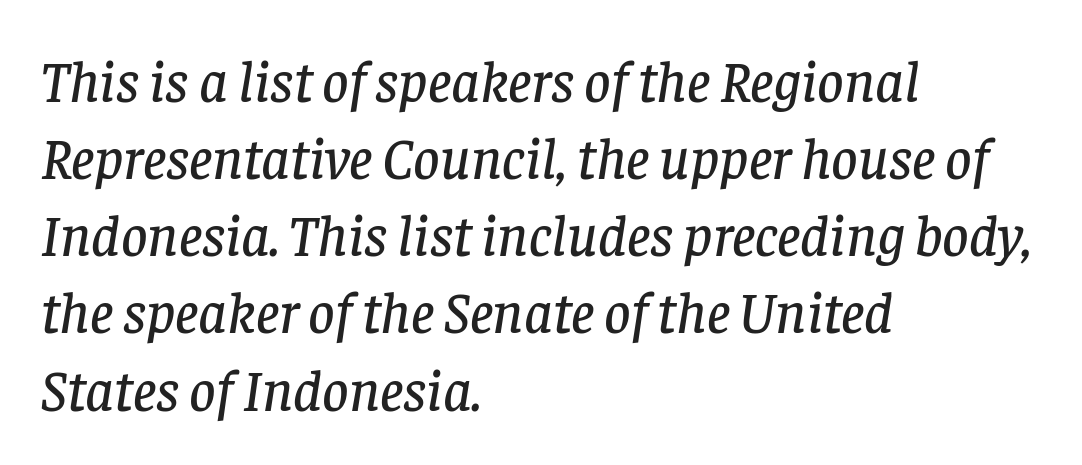
Q: Is the text italic (slanted)? A: Yes, it leans right by about 8 degrees.
Q: Is the typeface a serif or a sans-serif typeface? A: Serif.
Q: Is the text underlined? A: No.
Q: How is the paragraph aligned? A: Left-aligned.
Q: Is the spacing between letters normal or unusually wide? A: Normal.
Q: Is the spacing between lines tight, normal or loose? A: Normal.
Q: Width (condensed, normal, or wide)? A: Normal.
Q: Stroke contrast? A: Low.
Q: x-height? A: Large.
Q: Monospaced? A: No.
